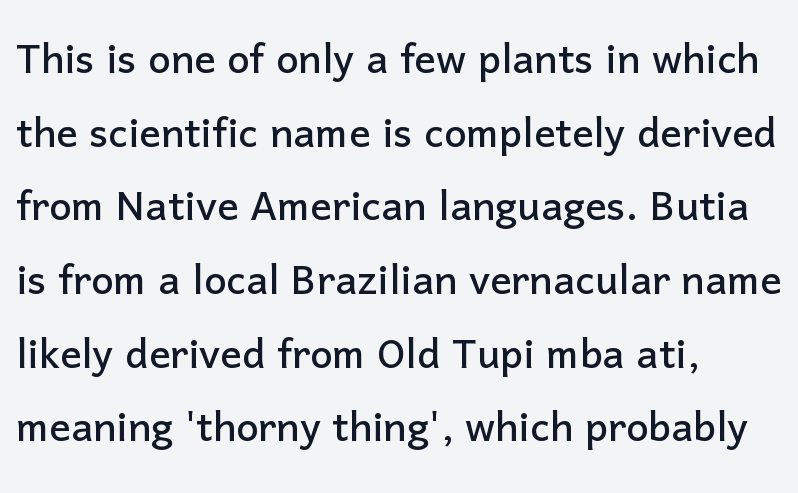
Upright lettering throughout. Check the space under the baseline: it is left empty. Type style note: lacks serifs. Think of a printed novel: that variable character pitch is what you see here. The space between consecutive lines is moderate. Students, note that the glyphs here touch the page at normal intervals.
